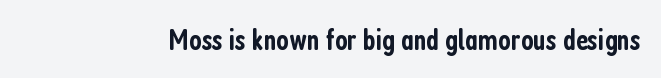
Q: Is the text bold? A: Semi-bold.
Q: Is the text italic (slanted)? A: No, it is upright.
Q: Is the typeface a serif or a sans-serif typeface? A: Sans-serif.
Q: Is the text underlined? A: No.
Q: Is the spacing between letters normal or unusually wide? A: Normal.
Q: Width (condensed, normal, or wide)? A: Condensed.
Q: Stroke contrast? A: Low.
Q: x-height? A: Medium.
Q: Monospaced? A: No.
